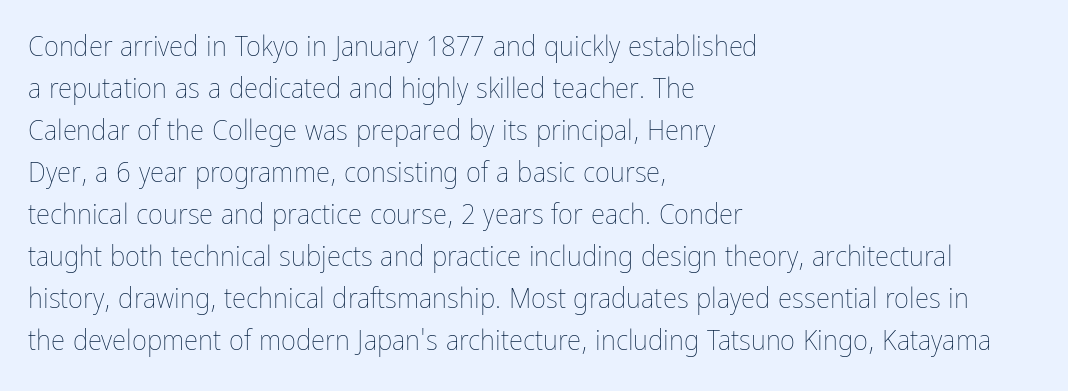
When letters stand straight like this, we call the style roman or upright. Honestly, there is no underline to notice here at all. Letters have the restrained weight of plain body copy at most. Interline gaps are of average width in this sample.
